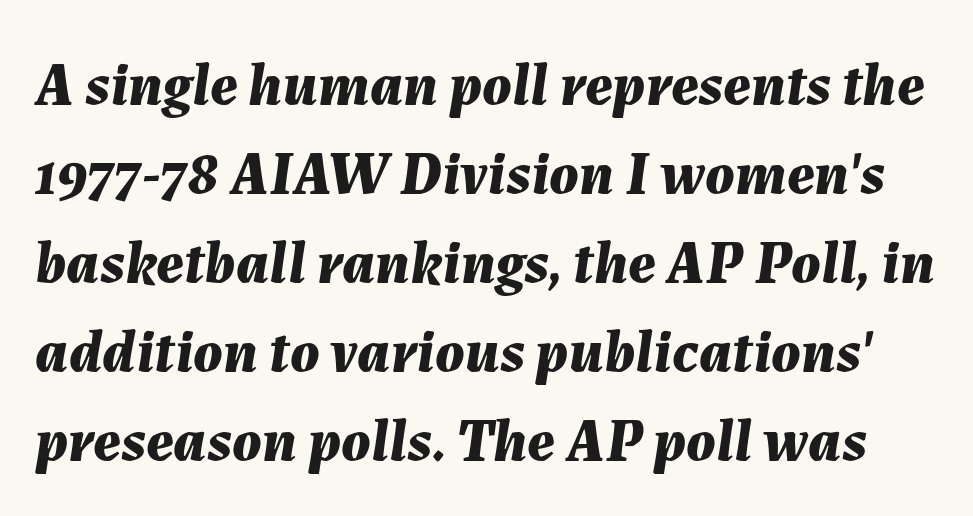
The image shows 61 px bold type, italic (leaning right); set normal line spacing (1.46x), normal letter spacing, not underlined; medium stroke contrast and a medium x-height.
